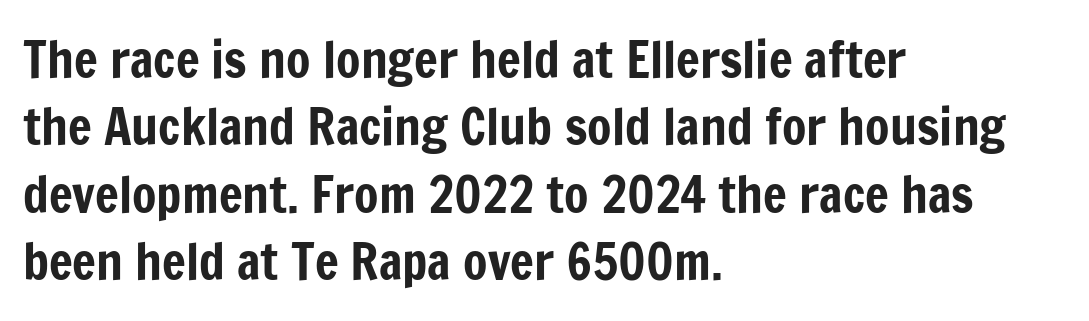
The image shows 50 px condensed sans-serif type, upright; set left-aligned, normal line spacing (1.35x), normal letter spacing, not underlined; low stroke contrast and a medium x-height.
